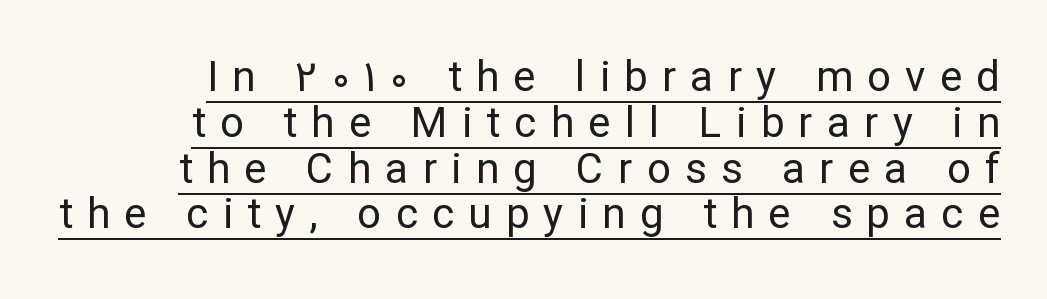
Looks like regular typesetting: each glyph gets only the width it needs. A light-to-regular cut is what we see here. The face used here is a sans, in the tradition of grotesques and geometrics. Every stem runs plumb, perpendicular to the baseline. This rendering features underlined lettering.
